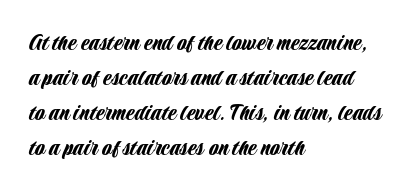
{"underline": "no", "align": "left", "line_spacing": "normal", "line_spacing_ratio": 1.4, "letter_spacing": "normal", "letter_spacing_em": 0.0, "glyph_px": 25}
